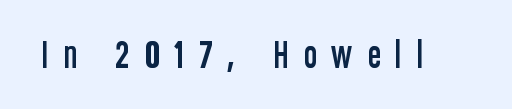
{"serif": "no", "italic": "no", "width": "condensed", "stroke_contrast": "low", "x_height": "large", "monospaced": "no", "underline": "no", "letter_spacing": "wide", "letter_spacing_em": 0.43, "glyph_px": 32}
